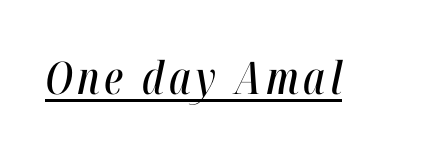
The image shows 45 px condensed type, italic (leaning right); set underlined; high stroke contrast and a medium x-height.
